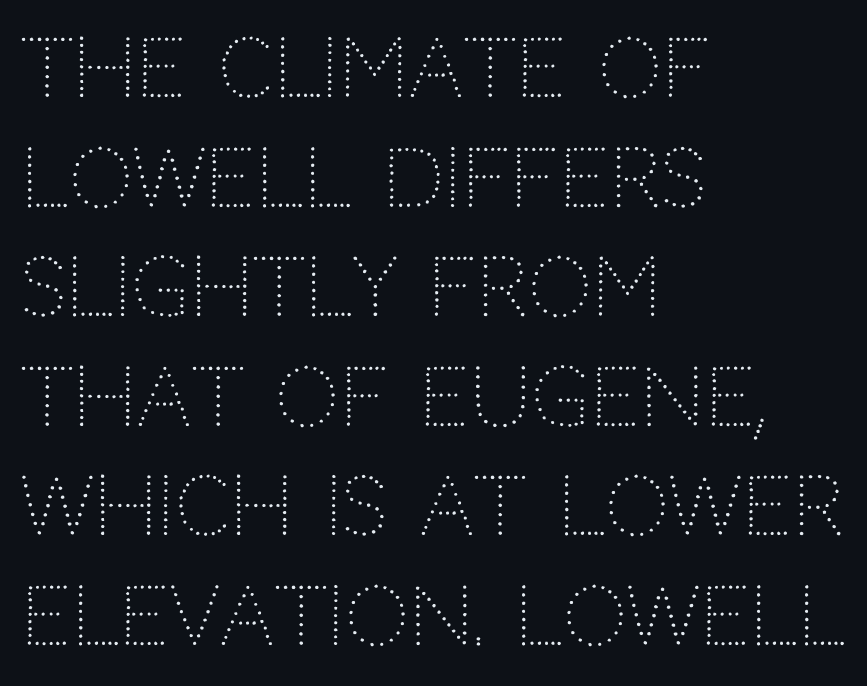
Q: Is the text bold? A: No.
Q: Is the text italic (slanted)? A: No, it is upright.
Q: Is the typeface a serif or a sans-serif typeface? A: Sans-serif.
Q: Is the text underlined? A: No.
Q: How is the paragraph aligned? A: Left-aligned.
Q: Is the spacing between letters normal or unusually wide? A: Normal.
Q: Is the spacing between lines tight, normal or loose? A: Normal.
Q: Width (condensed, normal, or wide)? A: Normal.
Q: Stroke contrast? A: Low.
Q: x-height? A: Large.
Q: Monospaced? A: No.
